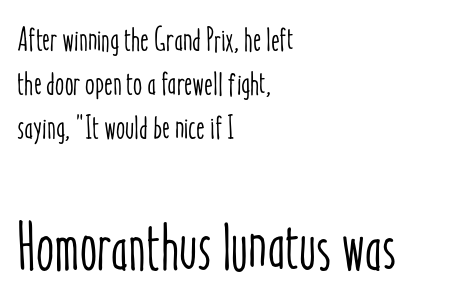
Q: Is the text italic (slanted)? A: No, it is upright.
Q: Is the text underlined? A: No.
Q: How is the paragraph aligned? A: Left-aligned.
Q: Is the spacing between letters normal or unusually wide? A: Normal.
Q: Is the spacing between lines tight, normal or loose? A: Normal.
Q: Which block of text is set in a larger size, the first (top) or the second (bottom)? A: The second (bottom) one.
Q: Width (condensed, normal, or wide)? A: Condensed.
Q: Stroke contrast? A: Low.
Q: x-height? A: Medium.
Q: Monospaced? A: No.
